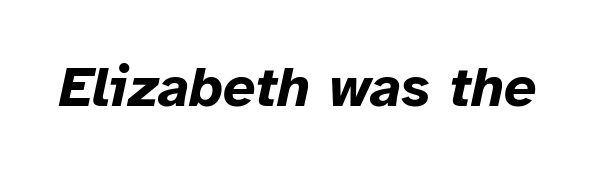
Spacing verdict: proportional, widths tailored to each character. Chunky letters — that's bold for sure. You can tell it's italic because the verticals aren't actually vertical. The type is set solid horizontally, with unmodified tracking. Type without underlining.
